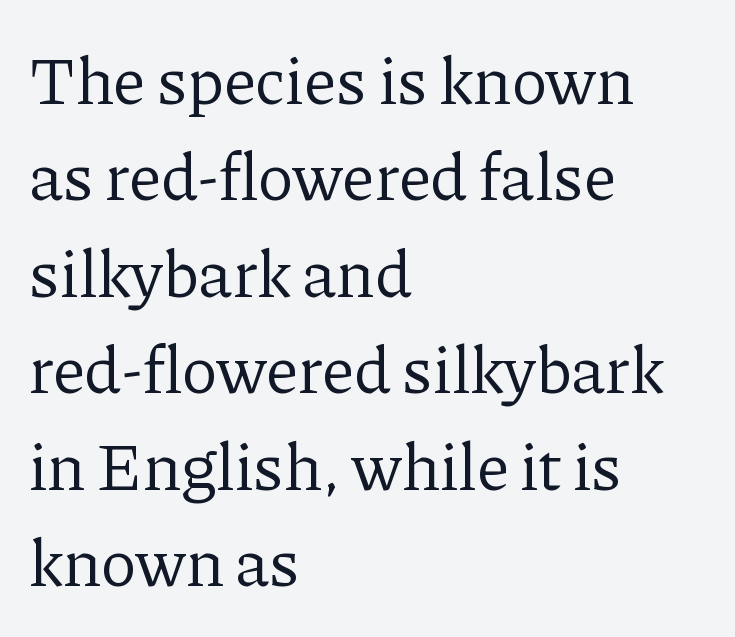
{"serif": "yes", "italic": "no", "bold": "no", "weight": "regular", "width": "normal", "stroke_contrast": "low", "x_height": "medium", "monospaced": "no", "underline": "no", "align": "left", "line_spacing": "normal", "line_spacing_ratio": 1.44, "letter_spacing": "normal", "letter_spacing_em": 0.0, "glyph_px": 67}
